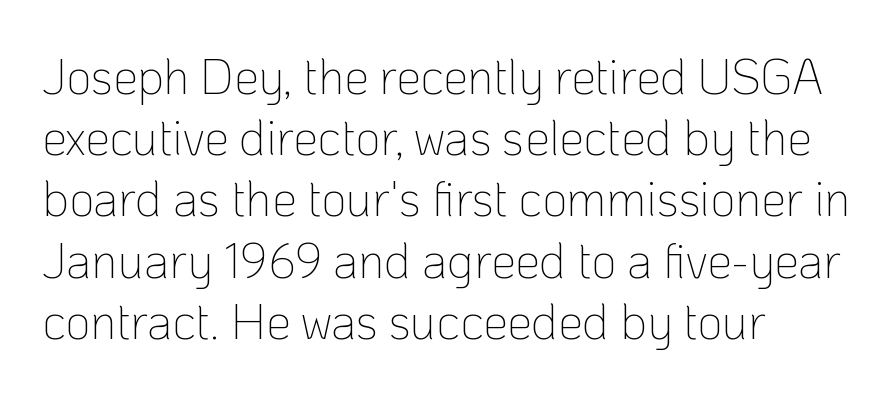
Q: Is the text bold? A: No.
Q: Is the text italic (slanted)? A: No, it is upright.
Q: Is the typeface a serif or a sans-serif typeface? A: Sans-serif.
Q: Is the text underlined? A: No.
Q: How is the paragraph aligned? A: Left-aligned.
Q: Is the spacing between letters normal or unusually wide? A: Normal.
Q: Is the spacing between lines tight, normal or loose? A: Normal.
Q: Width (condensed, normal, or wide)? A: Normal.
Q: Stroke contrast? A: Low.
Q: x-height? A: Medium.
Q: Monospaced? A: No.
